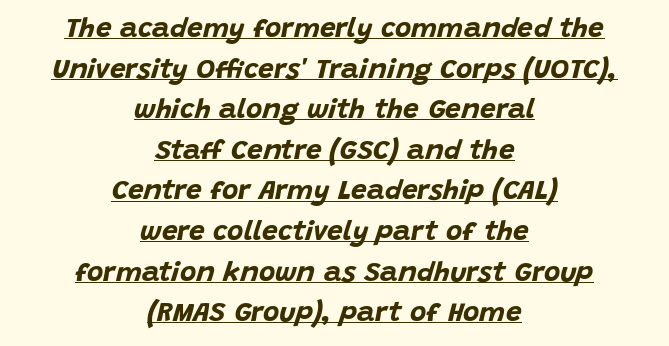
The image shows 28 px bold type, italic (leaning right); set centered, normal line spacing (1.45x), normal letter spacing, underlined; low stroke contrast and a large x-height.
